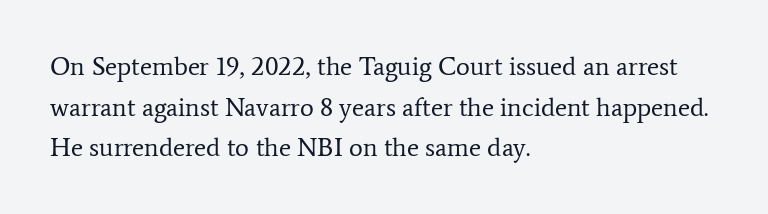
{"italic": "no", "bold": "no", "underline": "no", "align": "left", "line_spacing": "normal", "line_spacing_ratio": 1.56, "letter_spacing": "normal", "letter_spacing_em": 0.0, "glyph_px": 26}
